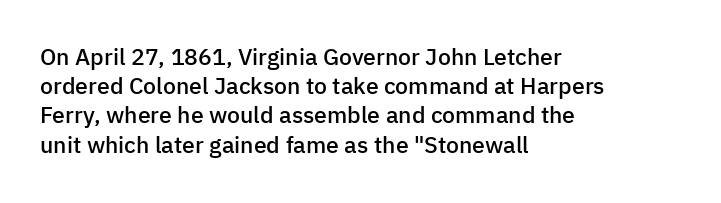
{"italic": "no", "bold": "semi", "underline": "no", "align": "left", "line_spacing": "normal", "line_spacing_ratio": 1.27, "letter_spacing": "normal", "letter_spacing_em": 0.0, "glyph_px": 23}
